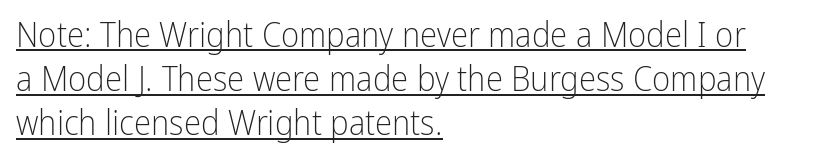
The image shows 35 px light, condensed sans-serif type, upright; set left-aligned, normal line spacing (1.26x), normal letter spacing, underlined; low stroke contrast and a medium x-height.
